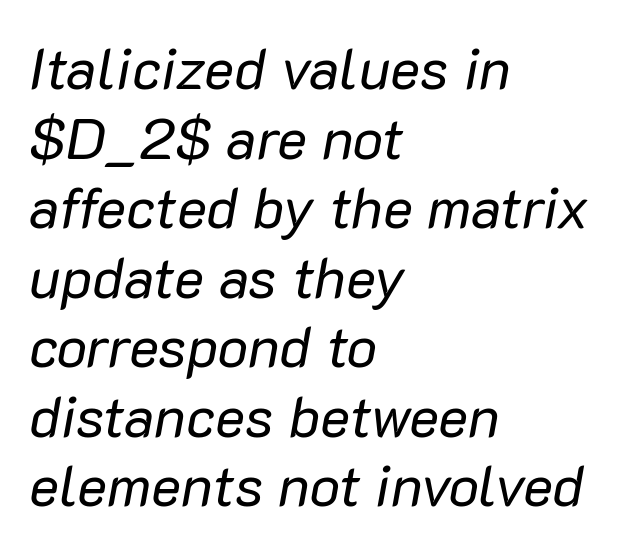
The image shows 57 px regular-weight type, italic (leaning right); set left-aligned, line spacing 1.22x, normal letter spacing, not underlined; low stroke contrast and a medium x-height.
